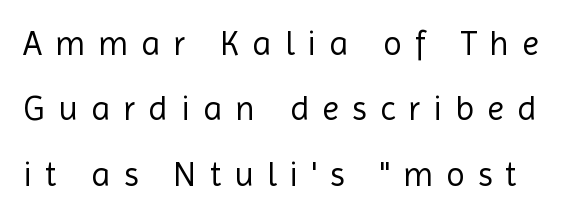
Q: Is the text bold? A: No.
Q: Is the text italic (slanted)? A: No, it is upright.
Q: Is the typeface a serif or a sans-serif typeface? A: Sans-serif.
Q: Is the text underlined? A: No.
Q: Is the spacing between letters normal or unusually wide? A: Unusually wide.
Q: Is the spacing between lines tight, normal or loose? A: Loose.
Q: Width (condensed, normal, or wide)? A: Normal.
Q: x-height? A: Medium.
Q: Monospaced? A: No.
